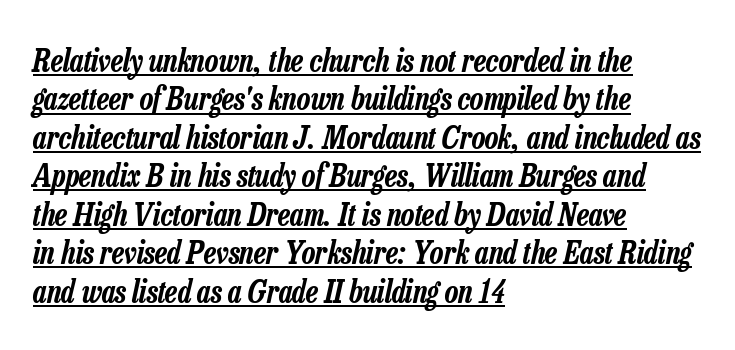
The image shows 31 px condensed type, italic (leaning right); set left-aligned, line spacing 1.24x, normal letter spacing, underlined; low stroke contrast and a medium x-height.
